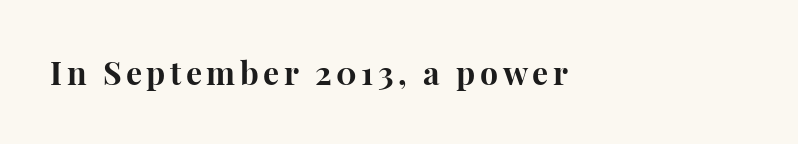
Q: Is the text bold? A: Yes.
Q: Is the text italic (slanted)? A: No, it is upright.
Q: Is the typeface a serif or a sans-serif typeface? A: Serif.
Q: Is the text underlined? A: No.
Q: How is the paragraph aligned? A: Left-aligned.
Q: Width (condensed, normal, or wide)? A: Normal.
Q: Stroke contrast? A: High.
Q: x-height? A: Medium.
Q: Monospaced? A: No.
